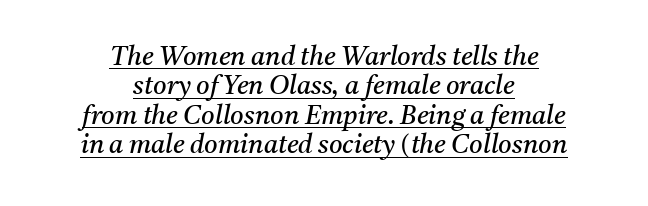
No chunkiness to these letters — they're not bold. The sample's only ornament is a line tracing under the words. Nobody touched the tracking dial on this one. Does the lettering tilt? It does — this is italic. If you folded the block vertically in half, each line would mirror itself in length. Regarding leading, the lines here are crowded together.
